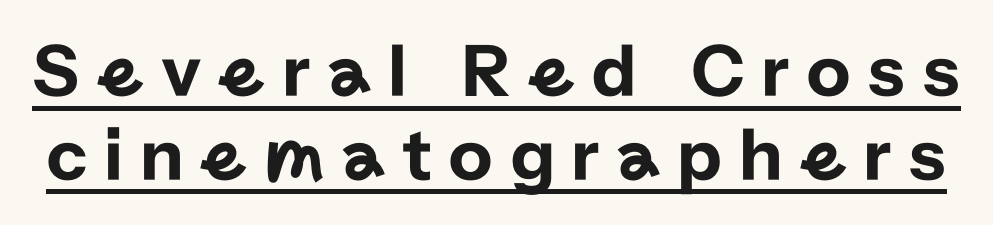
Serifs: no, the terminals of the letterforms are clean. Note the varied advance widths — an 'i' is clearly narrower than an 'm'. Underline: present. Characters remain perfectly vertical along every line. The tracking jumps out immediately: characters are airy and widely separated.
